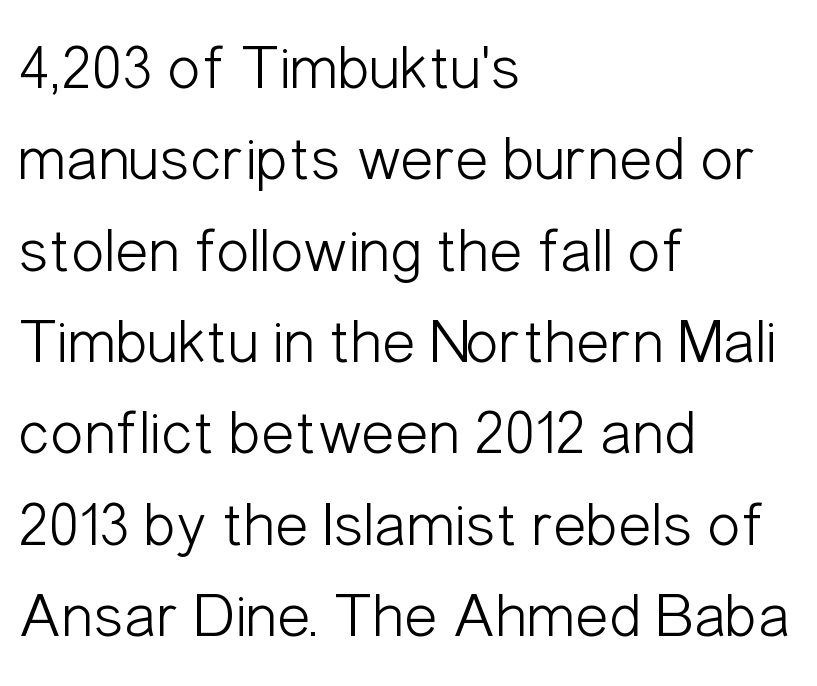
A normal amount of white space separates one row of letters from the next. A typesetter would call this zero additional tracking. Nothing heavy about these letters — not bold at all. Each row of text sits above clean, open space. Note: no serifs on the glyphs.
